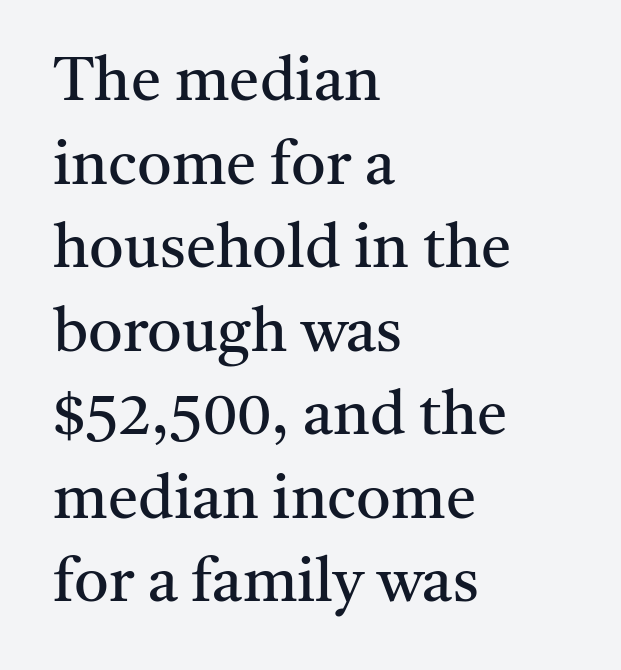
Q: Is the text bold? A: No.
Q: Is the text italic (slanted)? A: No, it is upright.
Q: Is the typeface a serif or a sans-serif typeface? A: Serif.
Q: Is the text underlined? A: No.
Q: How is the paragraph aligned? A: Left-aligned.
Q: Is the spacing between letters normal or unusually wide? A: Normal.
Q: Is the spacing between lines tight, normal or loose? A: Normal.
Q: Width (condensed, normal, or wide)? A: Normal.
Q: Stroke contrast? A: Medium.
Q: x-height? A: Medium.
Q: Monospaced? A: No.
